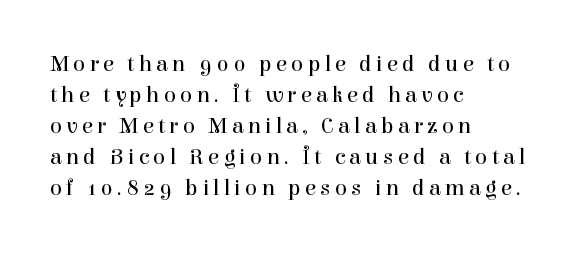
Style check: upright. The typesetting does not lean heavy: it is not bold. Beneath every word, the page is bare. Regarding leading, the lines here are spaced in the standard way.
